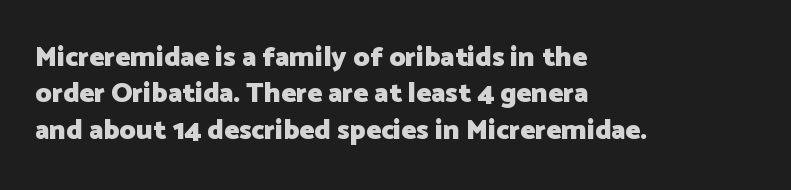
{"serif": "no", "italic": "no", "bold": "yes", "weight": "heavy", "width": "normal", "stroke_contrast": "low", "x_height": "medium", "monospaced": "no", "underline": "no", "align": "left", "line_spacing": "normal", "line_spacing_ratio": 1.3, "letter_spacing": "normal", "letter_spacing_em": 0.0, "glyph_px": 28}
